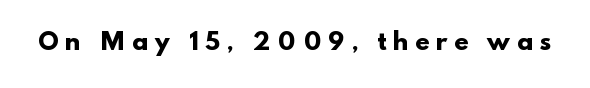
The image shows 23 px bold type; set unusually wide letter spacing (+0.29 em), not underlined.
